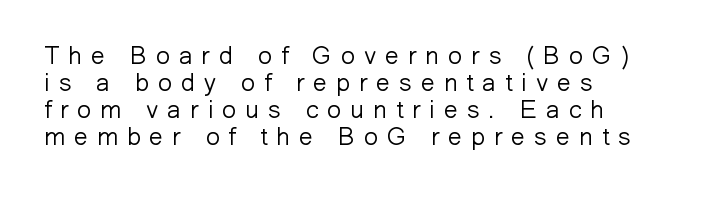
These lines huddle together more closely than default settings would place them. Leftover space on each line is placed entirely after the last word. Weight: in the light-to-regular range. The letterforms stand isolated, each surrounded by extra space. Honestly, there is no underline to notice here at all.
